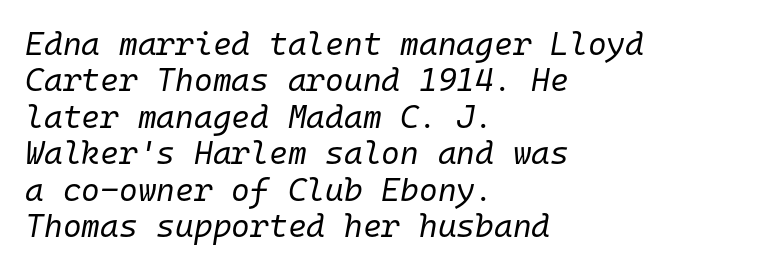
If you measured baseline to baseline, you'd find a short distance. Any mark beneath the type? The region is blank. The passage shown is typed in a monospace face where columns stay perfectly aligned. The text carries the slant typical of an italic or oblique font. All the whitespace from short lines collects on the right.
